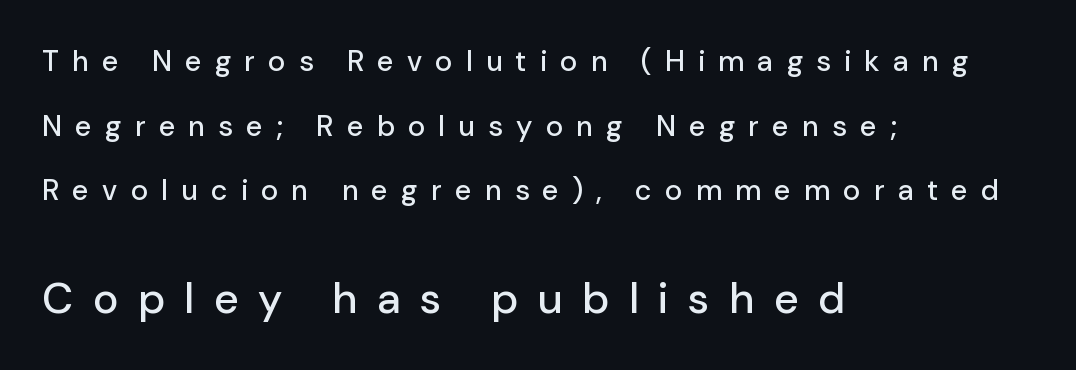
The image shows 43 px sans-serif type, upright; set left-aligned, loose line spacing (2.23x), unusually wide letter spacing (+0.46 em), not underlined; the second (bottom) block is 1.48x larger; low stroke contrast and a medium x-height.
